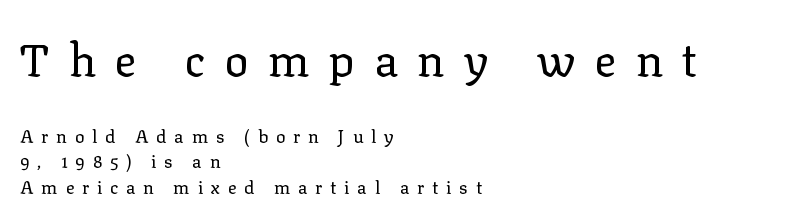
The paragraph has a hard left edge and a soft right edge. The typesetting does not lean heavy: it is not bold. Italic: no, the glyphs are upright roman. Honestly, there is no underline to notice here at all.
